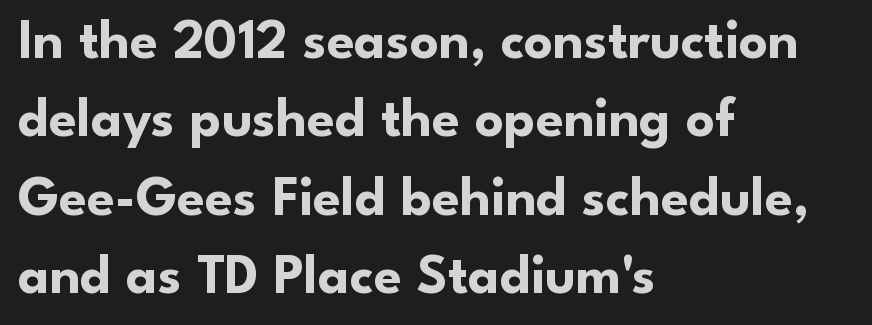
The image shows 56 px bold sans-serif type, upright; set left-aligned, normal line spacing (1.4x), normal letter spacing, not underlined; low stroke contrast and a small x-height.
